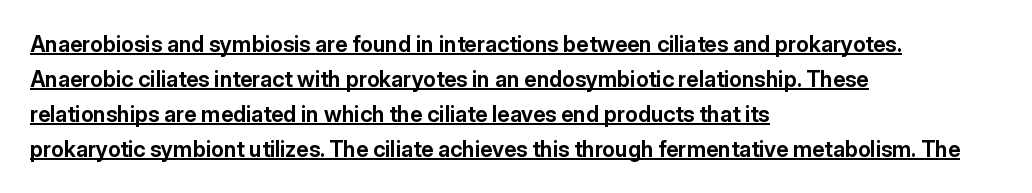
The image shows 22 px bold type, upright; set left-aligned, normal line spacing (1.59x), normal letter spacing, underlined.
